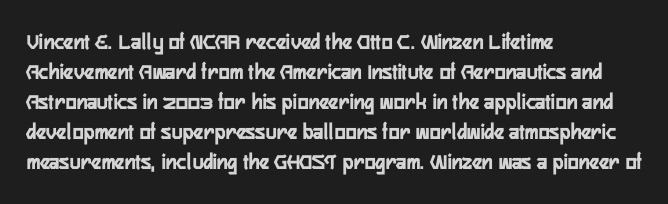
The image shows 23 px bold type, upright; set left-aligned, normal line spacing (1.3x), normal letter spacing, not underlined.
